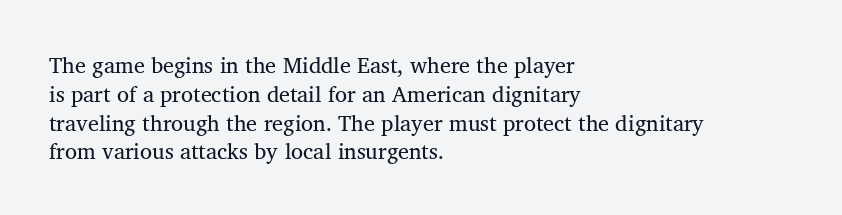
{"underline": "no", "align": "left", "line_spacing": "normal", "line_spacing_ratio": 1.31, "letter_spacing": "normal", "letter_spacing_em": 0.0, "glyph_px": 22}
